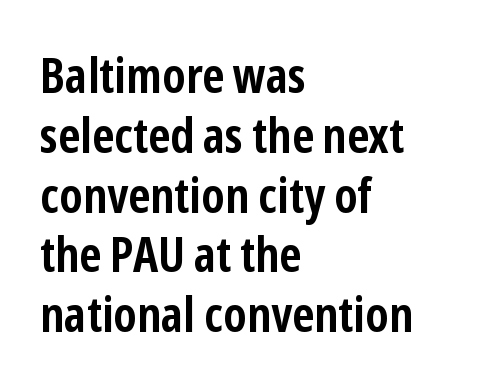
The passage shown is typed in a proportional face where columns would drift. In terms of letterspacing, this is plain default setting. Type style note: lacks serifs. Unmarked baselines from the first word to the last.
